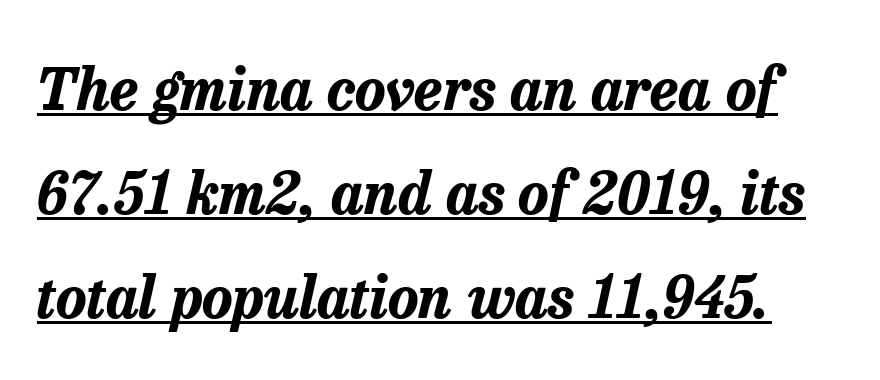
The image shows 58 px bold type, italic (leaning right); set line spacing 1.79x, normal letter spacing, underlined; low stroke contrast and a medium x-height.
